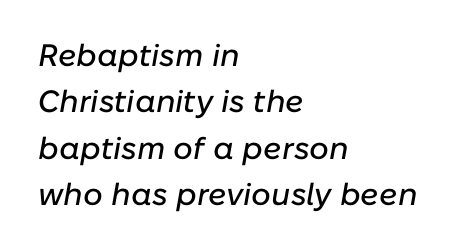
The image shows 31 px text type, italic (leaning right); set left-aligned, normal line spacing (1.5x), normal letter spacing, not underlined; low stroke contrast and a medium x-height.
